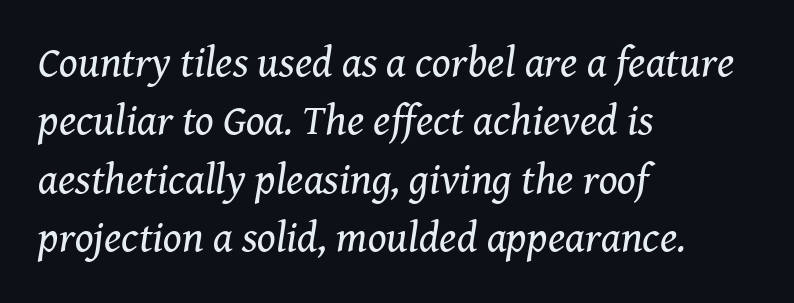
Does the lettering tilt? It does — this is italic. Note the varied advance widths — an 'i' is clearly narrower than an 'm'. Serif or sans? Serif — the stroke terminals have little feet. The font sits on the lighter half of the weight spectrum, regular included. This sample is left-justified, so line endings fall wherever the words run out.
